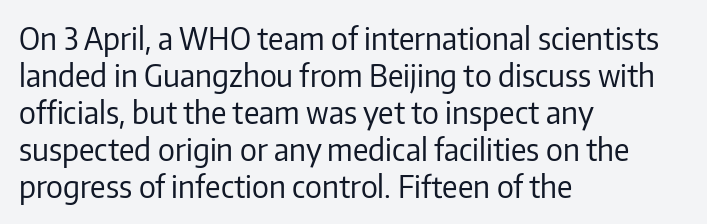
The image shows 30 px regular-weight sans-serif type, upright; set left-aligned, line spacing 1.23x, normal letter spacing, not underlined; low stroke contrast and a medium x-height.
